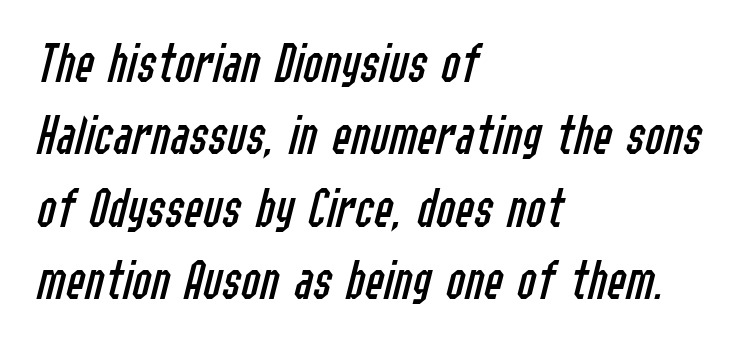
The image shows 57 px regular-weight, condensed type, italic (leaning right); set left-aligned, normal line spacing (1.27x), normal letter spacing, not underlined; low stroke contrast and a medium x-height.
